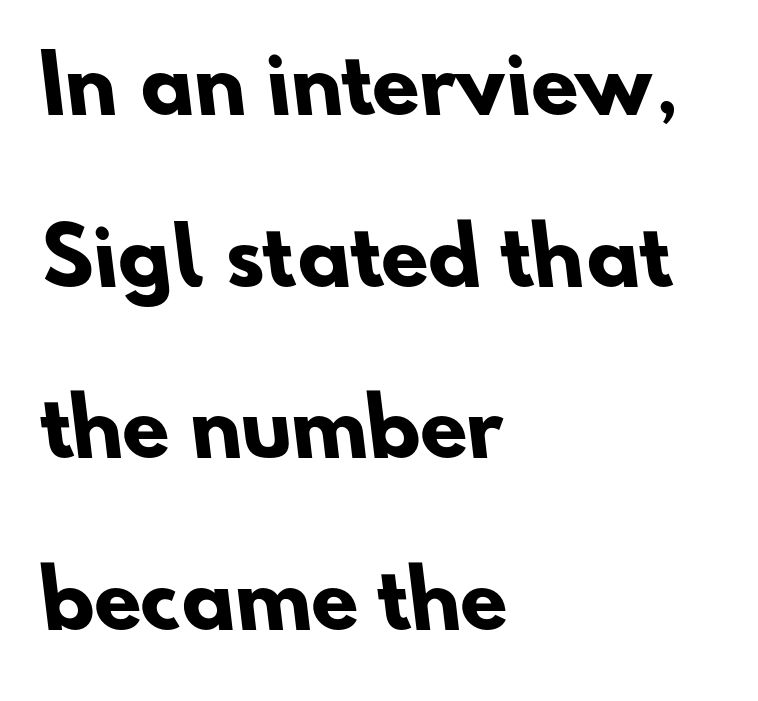
The block of text is sparse from top to bottom, with ample space between rows. The words here are not underlined. I'd call this a sans setting — the letters go barefoot. If you drew a ruler down the left edge, every line would touch it. As a designer I'd log this as weight 700, bold.
